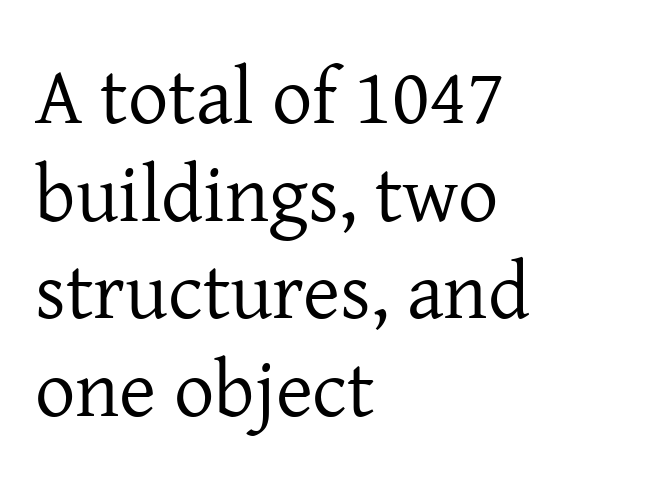
Q: Is the text bold? A: No.
Q: Is the text italic (slanted)? A: No, it is upright.
Q: Is the typeface a serif or a sans-serif typeface? A: Serif.
Q: Is the text underlined? A: No.
Q: How is the paragraph aligned? A: Left-aligned.
Q: Is the spacing between letters normal or unusually wide? A: Normal.
Q: Width (condensed, normal, or wide)? A: Normal.
Q: Stroke contrast? A: Low.
Q: x-height? A: Medium.
Q: Monospaced? A: No.
